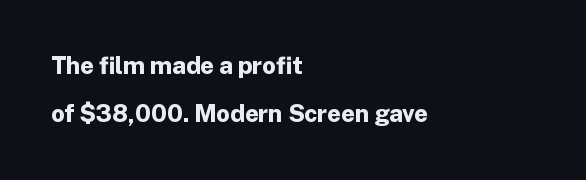
How are the letters spaced? Ordinarily, with no added tracking. Descenders are the only things crossing below the line. The font is running at its bold setting. Regarding leading, the lines here are spaced well apart. Notice how the stems are strictly vertical — no italics here. The rag falls on the right side of this text block.
